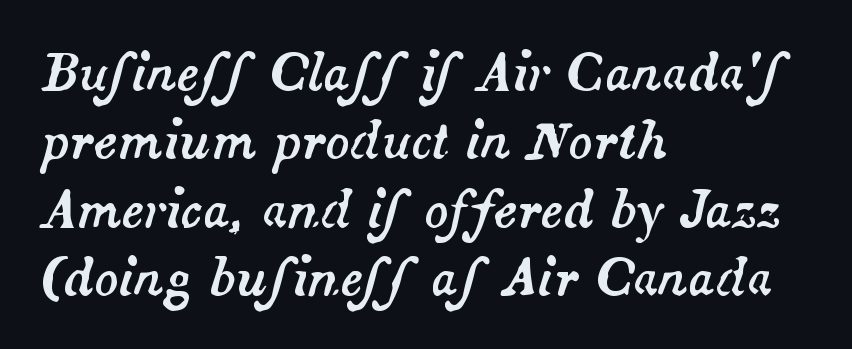
The image shows 50 px text type, italic (leaning right); set left-aligned, normal line spacing (1.37x), normal letter spacing, not underlined; medium stroke contrast and a small x-height.
